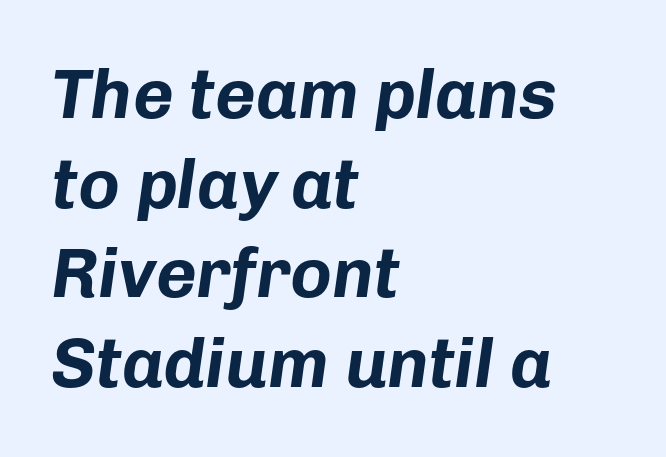
Quick note: italic. Has an underline been added? It has not. Is the type bold? Yes — the strokes are clearly thick and heavy. The gaps between neighbouring characters are ordinary and unremarkable. Is this a fixed-width face? No — the glyphs have proportional, varying widths. The rag falls on the right side of this text block.
